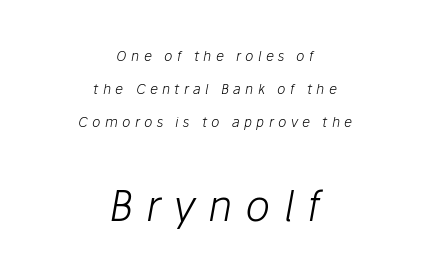
Is the type slanted? Yes — the strokes lean at a clear angle. Does the copy run flush right? No — it is centered line by line. Check the space under the baseline: it is left empty. The space between consecutive lines is lavish.
